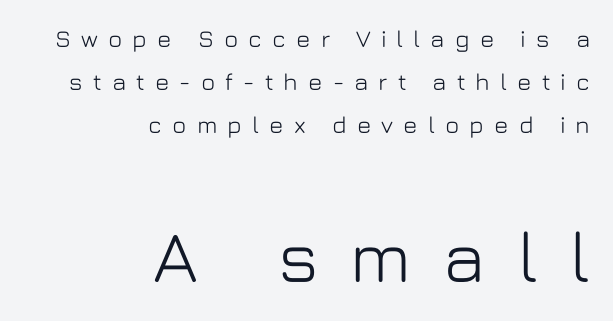
Posture: upright roman. Inter-character spacing is expanded well beyond the font's built-in metrics. The designer gave the closing block more size than the opening block. Is this a fixed-width face? No — the glyphs have proportional, varying widths.
